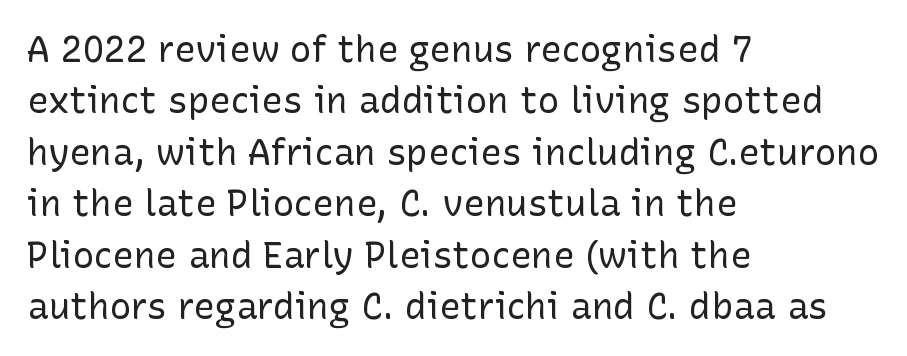
The image shows 36 px regular-weight sans-serif type, upright; set left-aligned, normal line spacing (1.43x), normal letter spacing, not underlined; low stroke contrast and a medium x-height.
